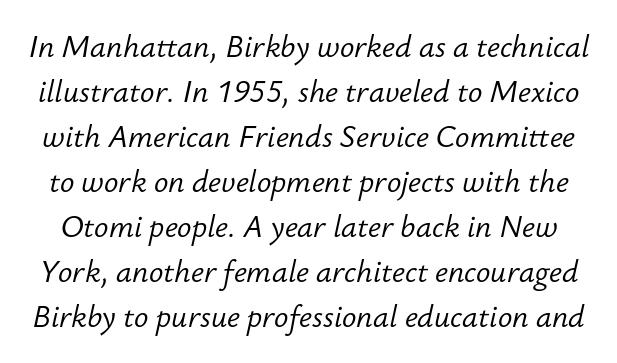
The image shows 30 px light type, italic (leaning right); set normal line spacing (1.5x), normal letter spacing, not underlined; low stroke contrast and a small x-height.
